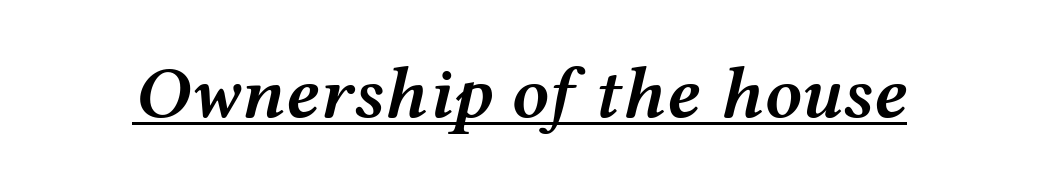
Q: Is the text bold? A: Semi-bold.
Q: Is the text italic (slanted)? A: Yes, it leans right by about 12 degrees.
Q: Is the text underlined? A: Yes.
Q: Is the spacing between letters normal or unusually wide? A: Normal.
Q: Width (condensed, normal, or wide)? A: Wide.
Q: Stroke contrast? A: Medium.
Q: x-height? A: Medium.
Q: Monospaced? A: No.
